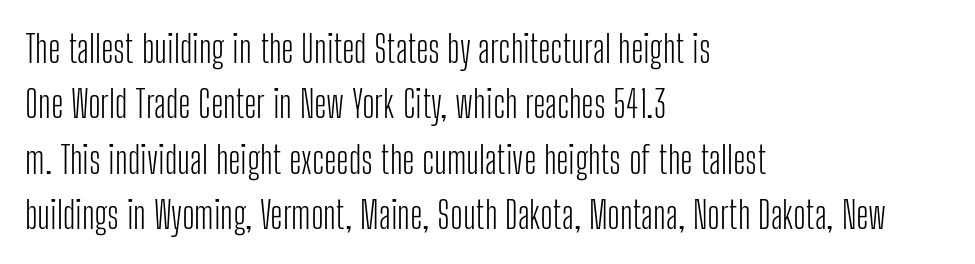
{"serif": "no", "italic": "no", "bold": "no", "weight": "light", "width": "condensed", "stroke_contrast": "low", "x_height": "medium", "monospaced": "no", "underline": "no", "align": "left", "line_spacing": "normal", "line_spacing_ratio": 1.46, "letter_spacing": "normal", "letter_spacing_em": 0.0, "glyph_px": 38}
